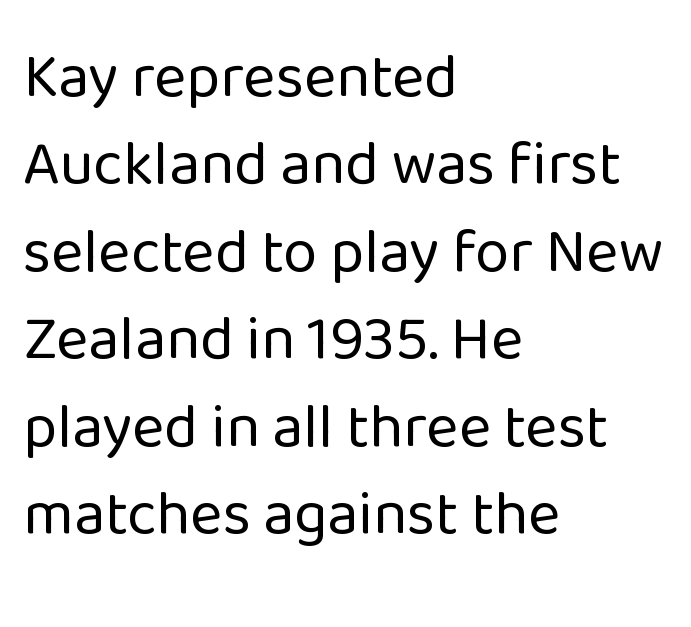
The image shows 62 px regular-weight sans-serif type, upright; set left-aligned, normal line spacing (1.41x), normal letter spacing, not underlined; low stroke contrast and a medium x-height.
